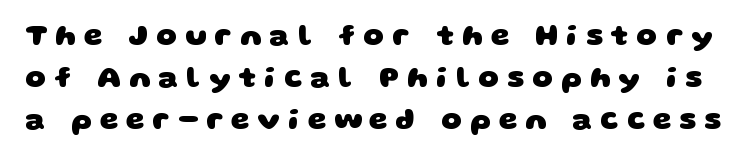
Looks like regular typesetting: each glyph gets only the width it needs. The gaps between neighbouring characters are conspicuously large. A typesetter would call this leading conventional body-copy spacing. On the weight axis this lands at bold, roughly 700. The baseline area is clear. Type style note: lacks serifs.
